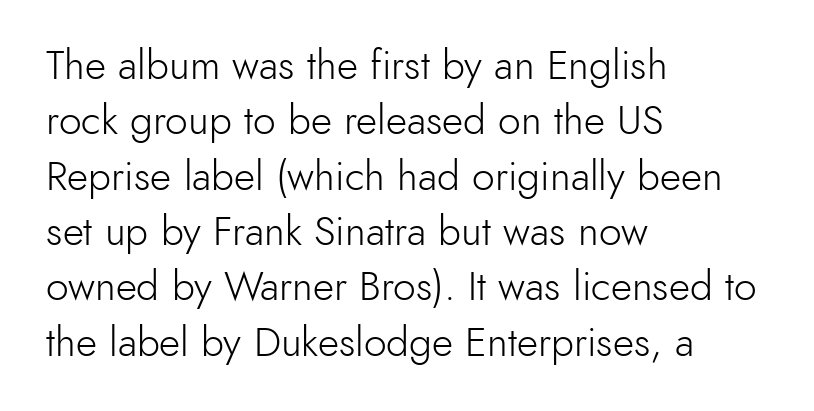
A typesetter would call this zero additional tracking. The compositor pushed each line to the left boundary. Students, observe: this is what conventionally led text looks like. Each letter keeps its own natural width here, so spacing adapts to shape. The passage shown is typeset with a sans-serif family. Heaviness? Minimal to ordinary, like unemphasized prose.
